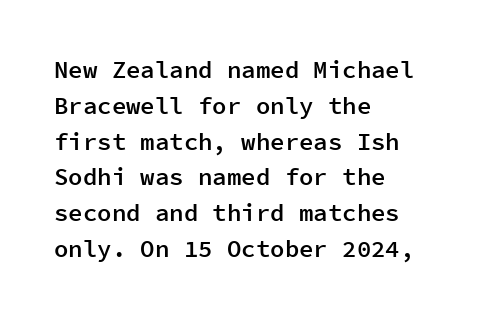
Q: Is the text bold? A: Semi-bold.
Q: Is the text italic (slanted)? A: No, it is upright.
Q: Is the text underlined? A: No.
Q: How is the paragraph aligned? A: Left-aligned.
Q: Is the spacing between letters normal or unusually wide? A: Normal.
Q: Is the spacing between lines tight, normal or loose? A: Normal.
